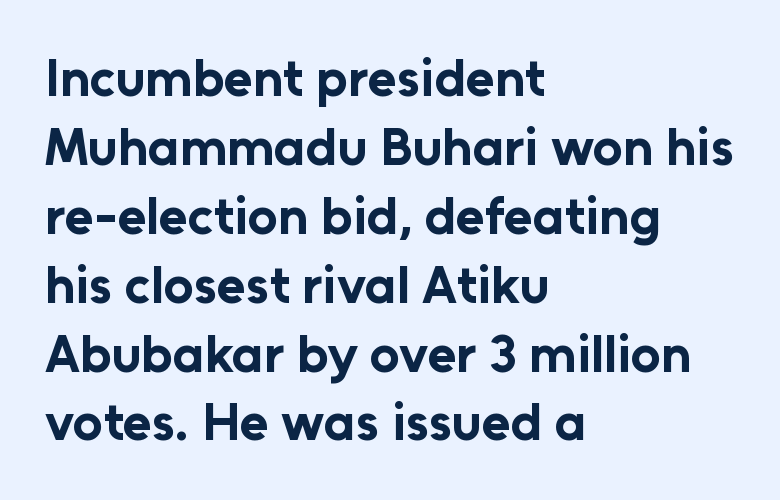
Q: Is the text bold? A: Yes.
Q: Is the text italic (slanted)? A: No, it is upright.
Q: Is the typeface a serif or a sans-serif typeface? A: Sans-serif.
Q: Is the text underlined? A: No.
Q: How is the paragraph aligned? A: Left-aligned.
Q: Is the spacing between letters normal or unusually wide? A: Normal.
Q: Is the spacing between lines tight, normal or loose? A: Normal.
Q: Width (condensed, normal, or wide)? A: Normal.
Q: Stroke contrast? A: Low.
Q: x-height? A: Medium.
Q: Monospaced? A: No.
